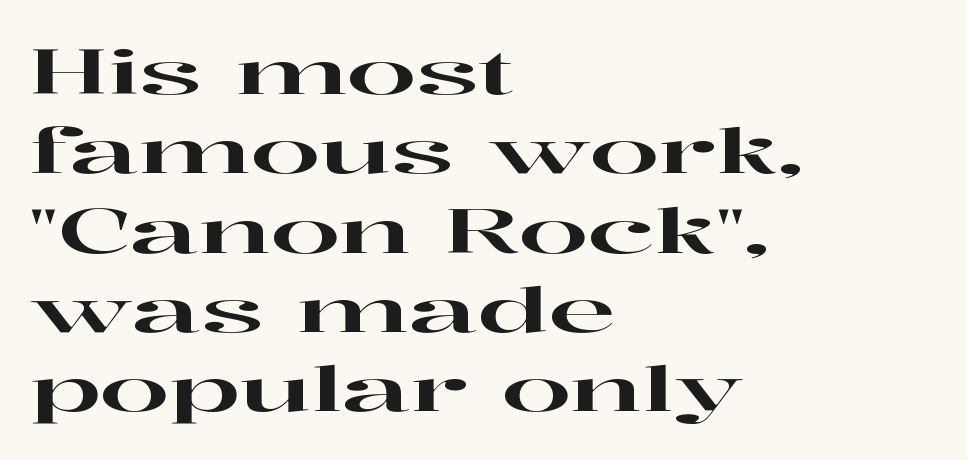
The image shows 62 px wide serif type, upright; set left-aligned, normal line spacing (1.28x), normal letter spacing, not underlined; high stroke contrast and a medium x-height.
